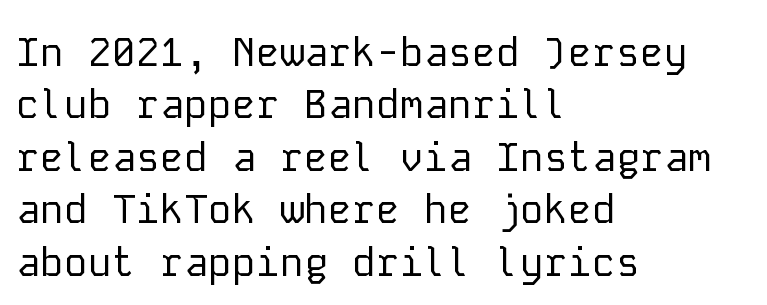
Q: Is the text bold? A: No.
Q: Is the text italic (slanted)? A: No, it is upright.
Q: Is the typeface a serif or a sans-serif typeface? A: Sans-serif.
Q: Is the text underlined? A: No.
Q: How is the paragraph aligned? A: Left-aligned.
Q: Is the spacing between letters normal or unusually wide? A: Normal.
Q: Is the spacing between lines tight, normal or loose? A: Normal.
Q: Width (condensed, normal, or wide)? A: Normal.
Q: Stroke contrast? A: Low.
Q: x-height? A: Medium.
Q: Monospaced? A: Yes.
